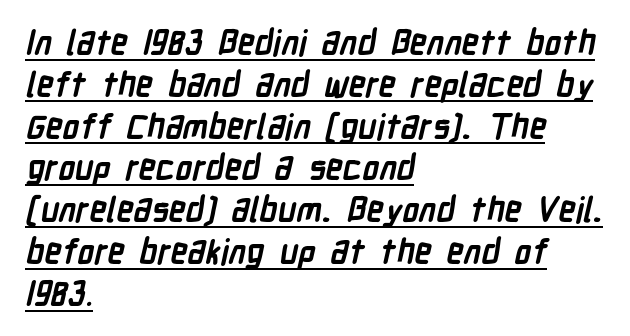
Q: Is the text bold? A: Yes.
Q: Is the typeface a serif or a sans-serif typeface? A: Sans-serif.
Q: Is the text underlined? A: Yes.
Q: How is the paragraph aligned? A: Left-aligned.
Q: Is the spacing between letters normal or unusually wide? A: Normal.
Q: Width (condensed, normal, or wide)? A: Condensed.
Q: Stroke contrast? A: Low.
Q: x-height? A: Medium.
Q: Monospaced? A: No.
